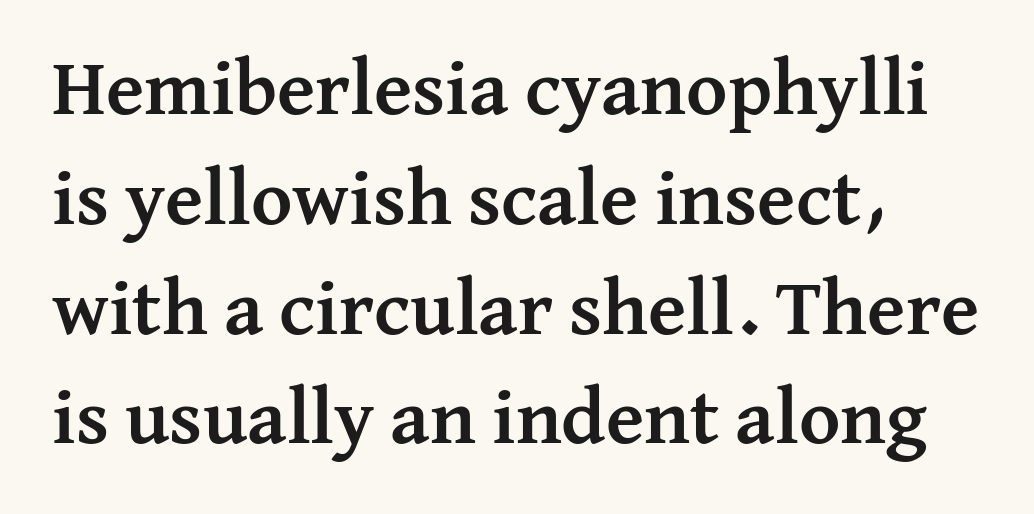
{"serif": "yes", "italic": "no", "bold": "yes", "weight": "semibold", "width": "normal", "stroke_contrast": "medium", "x_height": "medium", "monospaced": "no", "underline": "no", "align": "left", "line_spacing": "normal", "line_spacing_ratio": 1.39, "letter_spacing": "normal", "letter_spacing_em": 0.0, "glyph_px": 79}
